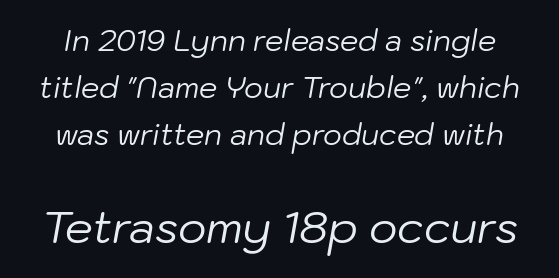
{"italic": "yes", "lean": "right", "slant_degrees": 10, "bold": "no", "weight": "regular", "width": "normal", "stroke_contrast": "low", "x_height": "medium", "monospaced": "no", "underline": "no", "line_spacing": "normal", "line_spacing_ratio": 1.62, "letter_spacing": "normal", "letter_spacing_em": 0.0, "larger_block": "second", "size_ratio": 1.52, "glyph_px": 44}
